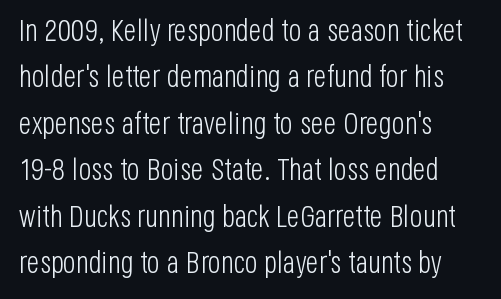
Each letter keeps its own natural width here, so spacing adapts to shape. Stems and bowls with no extra thickness — not bold. Check the space under the baseline: it is left empty. If you measured baseline to baseline, you'd find a middling distance. In terms of letterform style, serifs are entirely absent.
